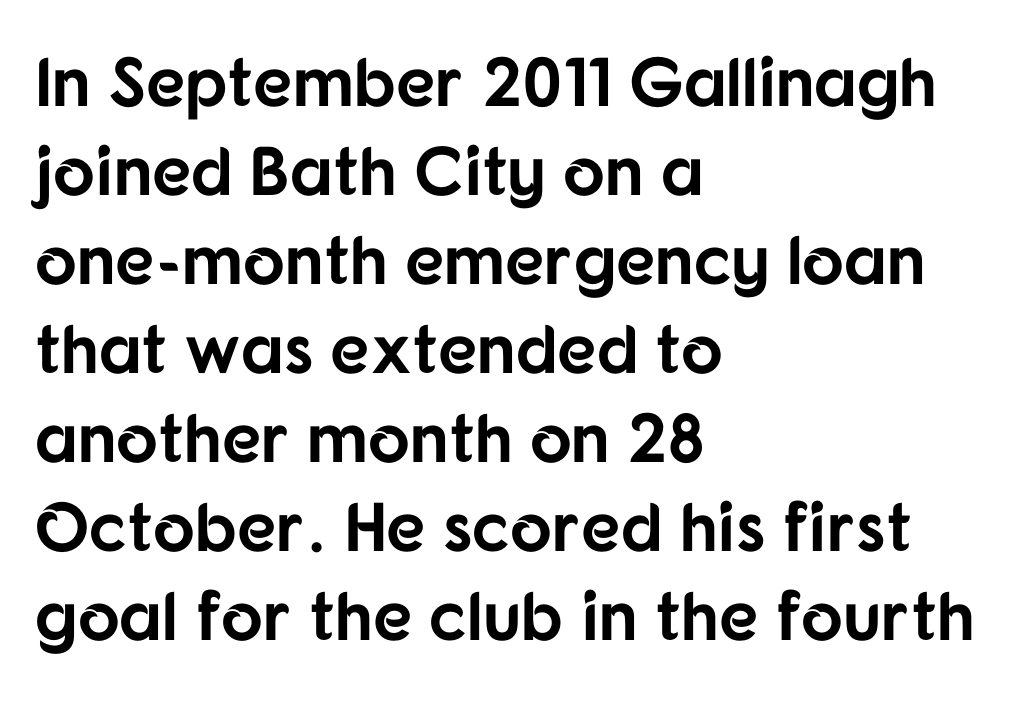
How heavy is the stroke? Heavy — this is a bold. The face used here is proportionally spaced, like ordinary book or web type. This is sans-serif lettering, the kind often seen on screens and signage. There is no visible air inserted between adjacent glyphs.
